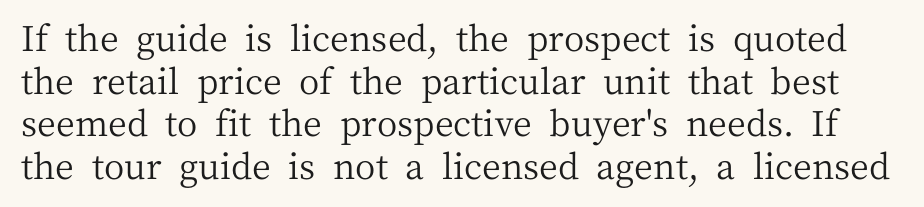
{"serif": "yes", "italic": "no", "bold": "no", "weight": "regular", "width": "normal", "stroke_contrast": "medium", "x_height": "medium", "monospaced": "no", "underline": "no", "line_spacing_ratio": 1.22, "letter_spacing": "normal", "letter_spacing_em": 0.0, "glyph_px": 35}
